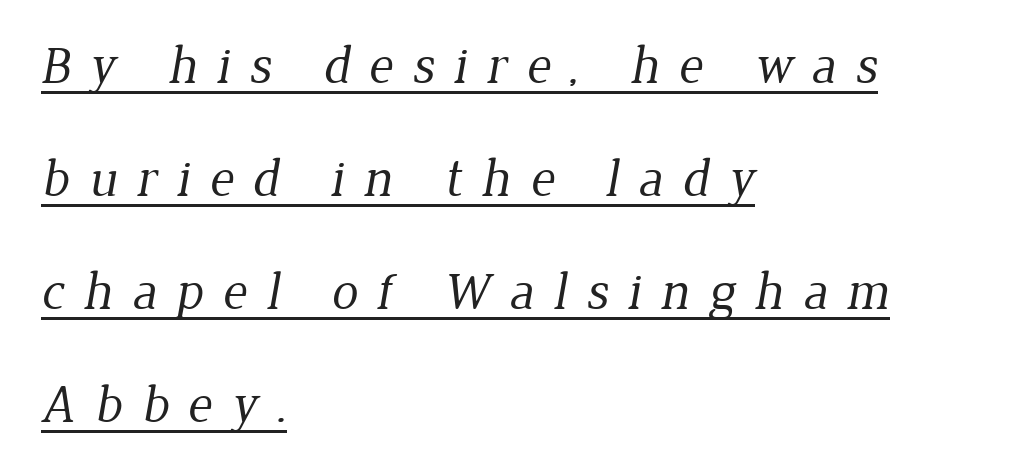
{"serif": "yes", "bold": "no", "weight": "regular", "width": "normal", "stroke_contrast": "low", "x_height": "medium", "monospaced": "no", "underline": "yes", "align": "left", "line_spacing": "loose", "line_spacing_ratio": 2.13, "letter_spacing": "wide", "letter_spacing_em": 0.36, "glyph_px": 53}
